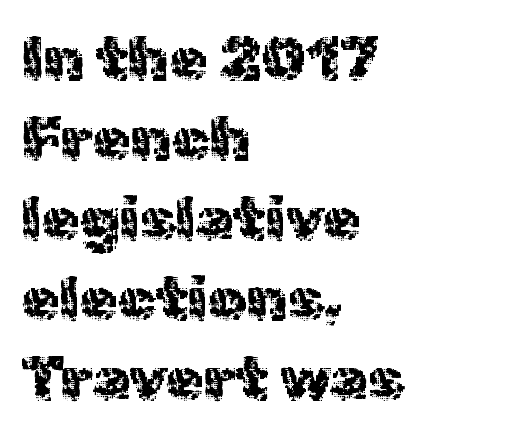
The ragged edge is on the right, which tells us the setting is flush left. Here the glyphs are tracked normally, forming tight word shapes. Examine the stroke ends and you'll find no serifs. Posture: upright roman.
